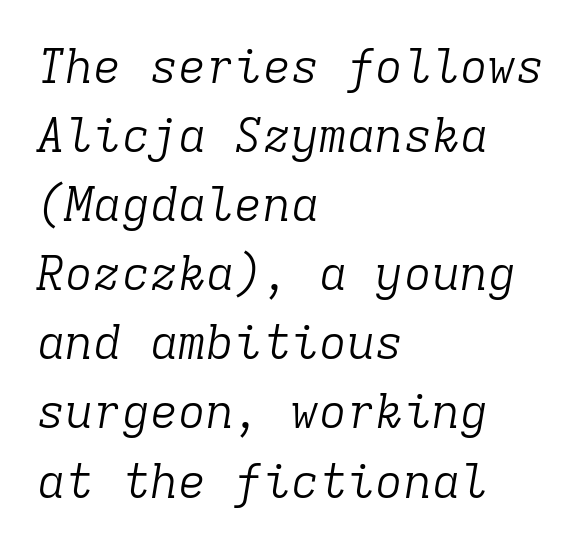
Typographically, this falls in the serif category. Regarding leading, the lines here are spaced in the standard way. On a weight scale, this lands at 450 or below. The face used here is monospaced, like something from a code editor. Style check: oblique. Check under the words: just untouched page.
